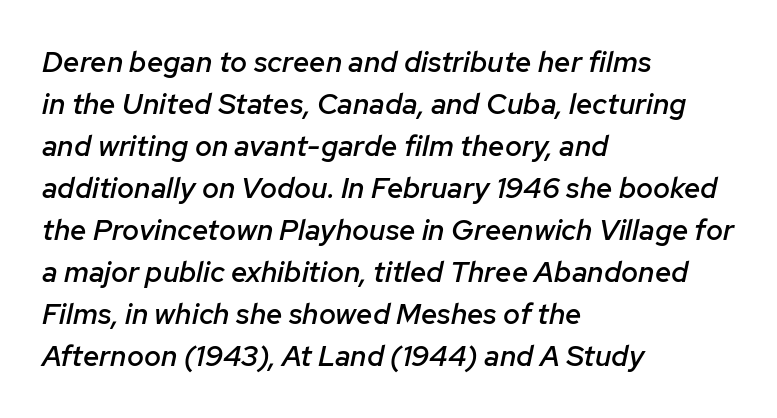
Style check: oblique. Does the leading feel generous? No, just average. These lines are rendered in a variable-pitch font. The typesetter chose a ragged-right arrangement here.
